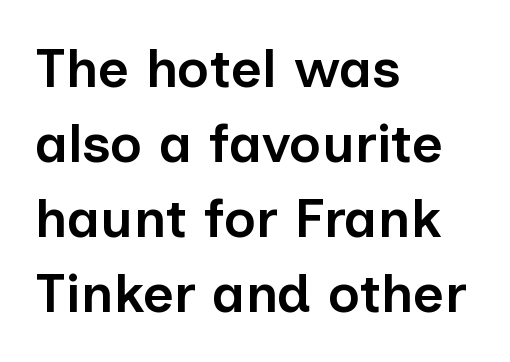
Designer's note — italics off, roman on. This block has exactly the height ordinary leading produces. The characters display no serif detailing; their extremities are plain. Descenders are the only things crossing below the line. These lines carry some extra weight — a demibold, not a full bold. A typesetter would call this zero additional tracking.
